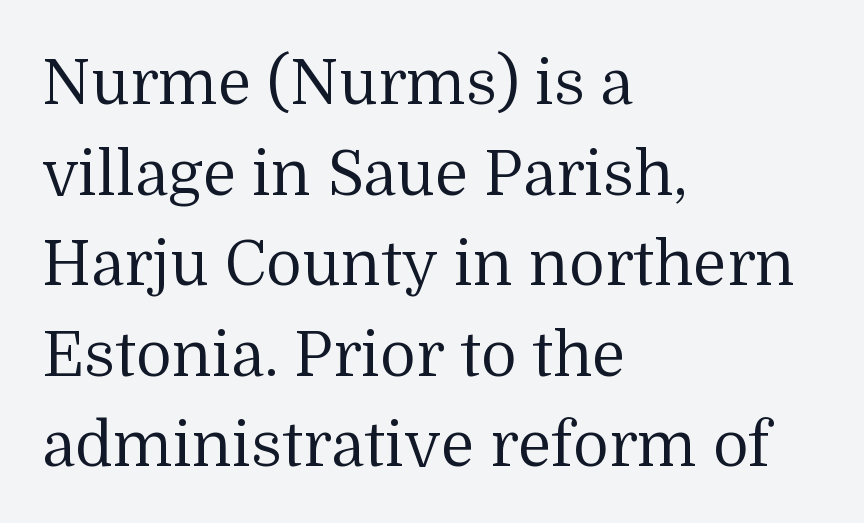
The image shows 62 px regular-weight serif type, upright; set left-aligned, normal line spacing (1.46x), normal letter spacing, not underlined; medium stroke contrast and a medium x-height.
